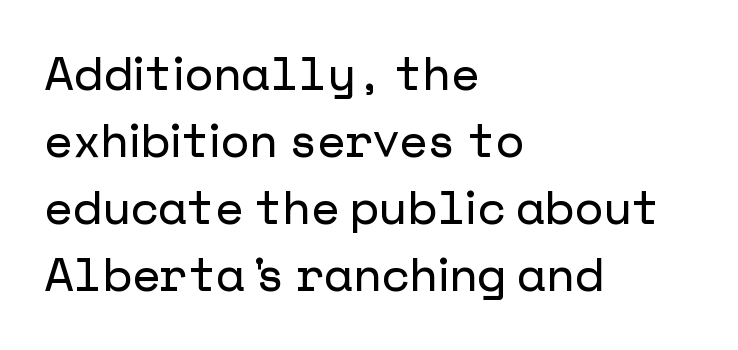
The image shows 46 px sans-serif type, upright; set left-aligned, normal line spacing (1.46x), normal letter spacing, not underlined; low stroke contrast and a medium x-height.
